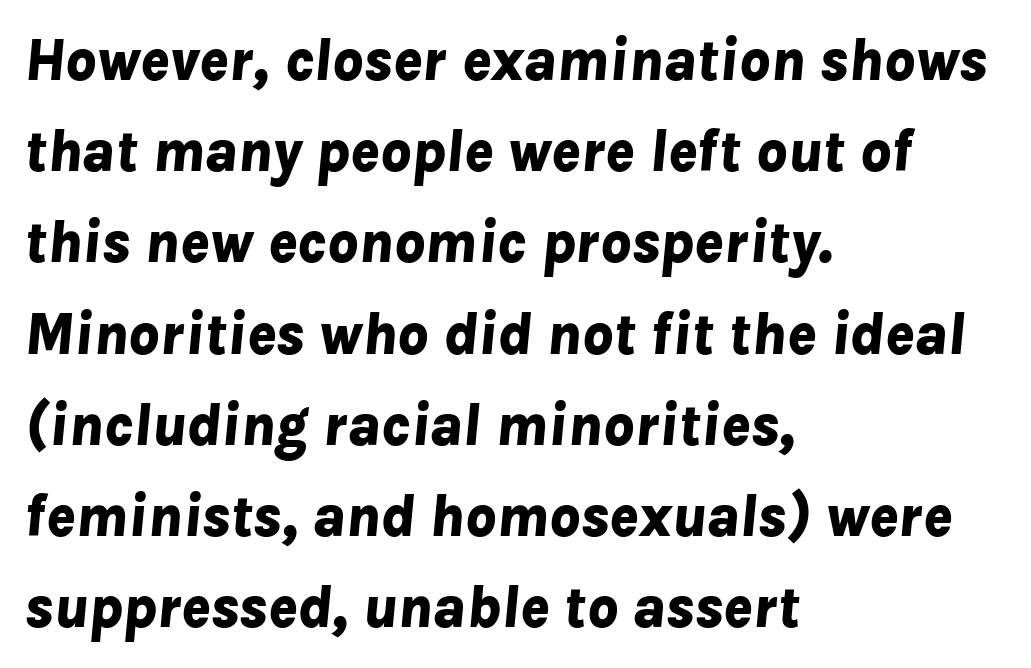
Think of a printed novel: that variable character pitch is what you see here. Plenty of ink on the page — the face is bold. Quick note: italic. Vertical spacing — default. The ragged edge is on the right, which tells us the setting is flush left. Standard letterfit; no display-style spreading of the glyphs.
